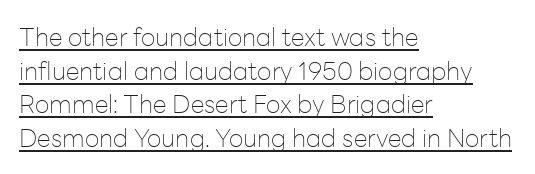
{"italic": "no", "bold": "no", "underline": "yes", "align": "left", "line_spacing": "normal", "line_spacing_ratio": 1.35, "letter_spacing": "normal", "letter_spacing_em": 0.0, "glyph_px": 25}
